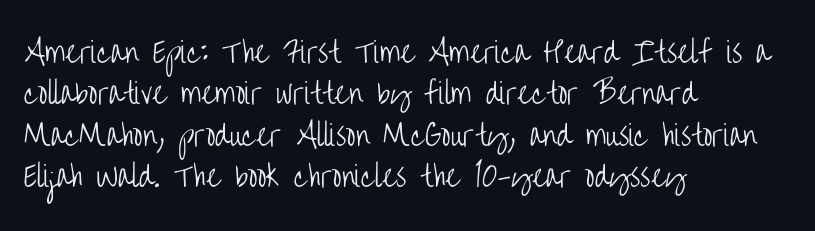
{"serif": "no", "italic": "no", "bold": "no", "weight": "light", "width": "condensed", "stroke_contrast": "low", "x_height": "large", "monospaced": "no", "underline": "no", "align": "left", "line_spacing": "normal", "line_spacing_ratio": 1.48, "letter_spacing": "normal", "letter_spacing_em": 0.0, "glyph_px": 28}
